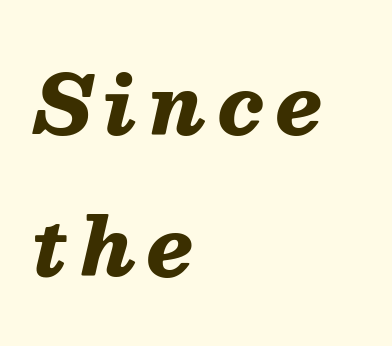
An italicized treatment has been applied to the whole sample. Quick note: underline off. Thick stems and heavy bowls — unmistakably bold. The paragraph has a hard left edge and a soft right edge.
